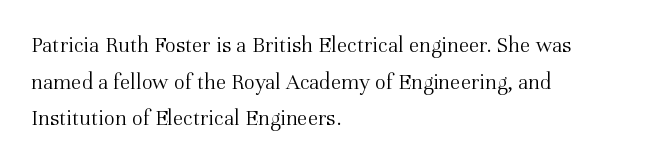
The image shows 23 px text type, upright; set left-aligned, normal line spacing (1.59x), normal letter spacing, not underlined.
